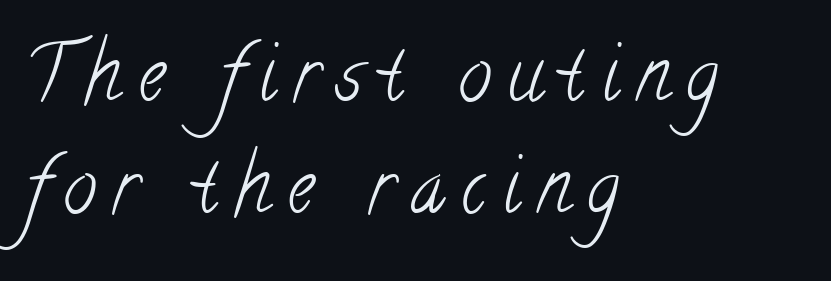
Weight: in the light-to-regular range. This sample keeps an unexceptional amount of space between lines. Tracking value appears strongly positive — letters spread wide. The compositor pushed each line to the left boundary. The passage shown is typed in a proportional face where columns would drift.
